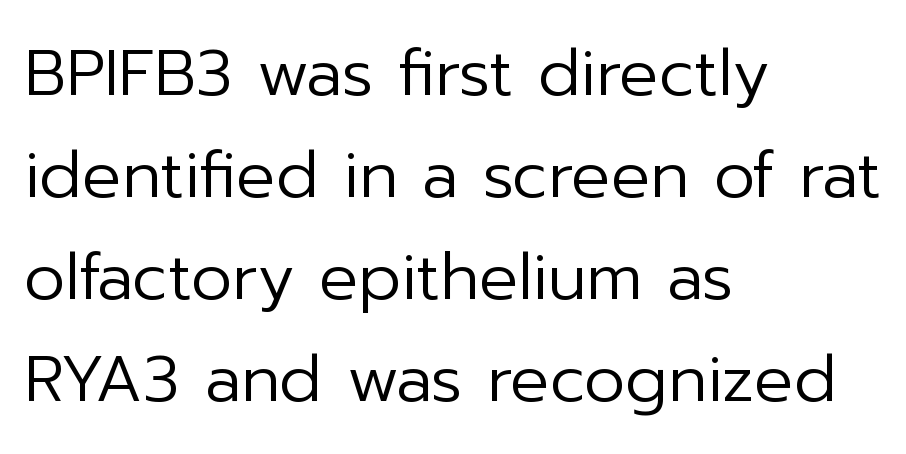
Q: Is the text bold? A: No.
Q: Is the text italic (slanted)? A: No, it is upright.
Q: Is the typeface a serif or a sans-serif typeface? A: Sans-serif.
Q: Is the text underlined? A: No.
Q: How is the paragraph aligned? A: Left-aligned.
Q: Is the spacing between letters normal or unusually wide? A: Normal.
Q: Is the spacing between lines tight, normal or loose? A: Normal.
Q: Width (condensed, normal, or wide)? A: Normal.
Q: Stroke contrast? A: Low.
Q: x-height? A: Medium.
Q: Monospaced? A: No.
